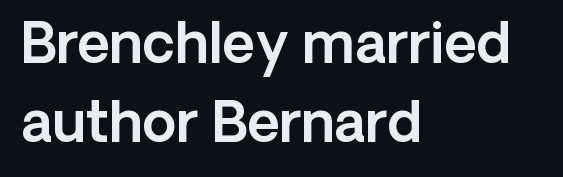
Q: Is the text italic (slanted)? A: No, it is upright.
Q: Is the typeface a serif or a sans-serif typeface? A: Sans-serif.
Q: Is the text underlined? A: No.
Q: How is the paragraph aligned? A: Left-aligned.
Q: Is the spacing between letters normal or unusually wide? A: Normal.
Q: Is the spacing between lines tight, normal or loose? A: Normal.
Q: Width (condensed, normal, or wide)? A: Normal.
Q: x-height? A: Medium.
Q: Monospaced? A: No.
